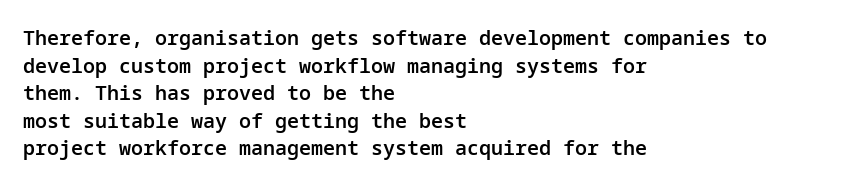
The image shows 20 px text type, upright; set left-aligned, normal line spacing (1.38x), normal letter spacing, not underlined.
